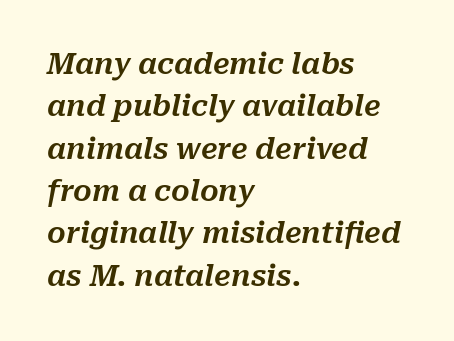
This sample is left-justified, so line endings fall wherever the words run out. The font's italic variant was chosen for this text. Students, observe: this is what conventionally led text looks like. Descenders hang freely into open space. Short note: letters normally spaced. Varying glyph widths throughout — classic text-font behaviour.
